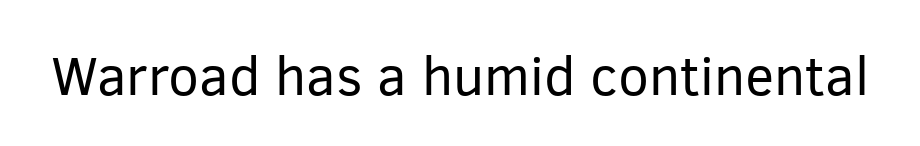
{"serif": "no", "italic": "no", "bold": "no", "weight": "regular", "width": "normal", "stroke_contrast": "low", "x_height": "medium", "monospaced": "no", "underline": "no", "letter_spacing": "normal", "letter_spacing_em": 0.0, "glyph_px": 55}
